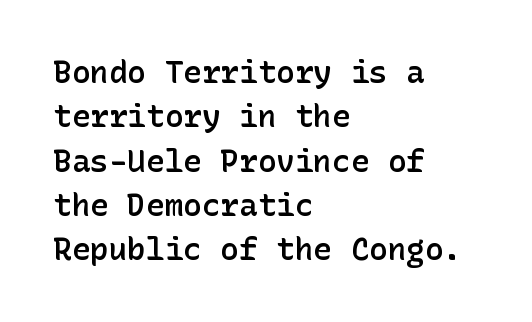
The image shows 31 px semibold sans-serif type, upright; set left-aligned, normal line spacing (1.43x), normal letter spacing, not underlined; low stroke contrast and a medium x-height.
